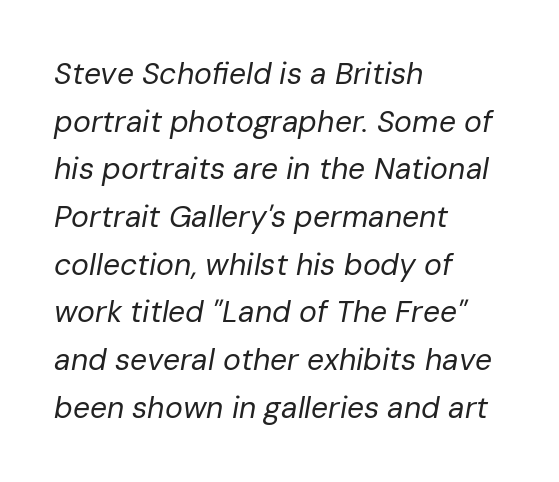
This sample is left-justified, so line endings fall wherever the words run out. These glyphs show unthickened strokes, regular width or finer. This sample keeps an unexceptional amount of space between lines. This sample has the flowing, uneven cadence of proportional lettering. The line texture is even and compact thanks to regular tracking. Glance below the letters and you will spot only blank space.
